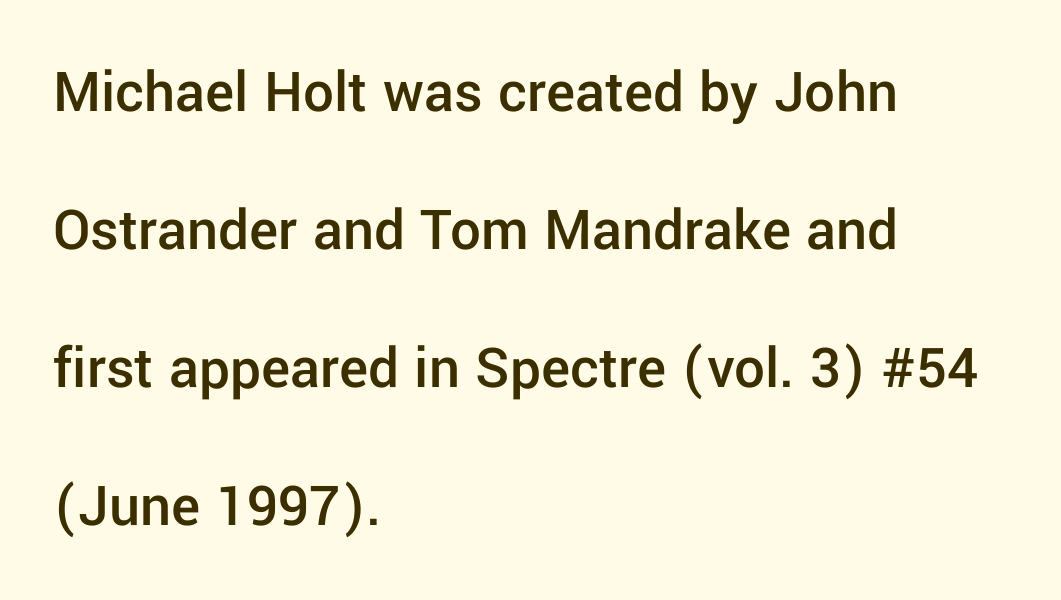
On the weight axis this lands at semibold, roughly 600. This sample uses an upright cut, with every glyph sitting square on the baseline. Quick note: interline space is abundant. This rendering features lettering with no underline. Stroke terminals: plain, sans-serif.
